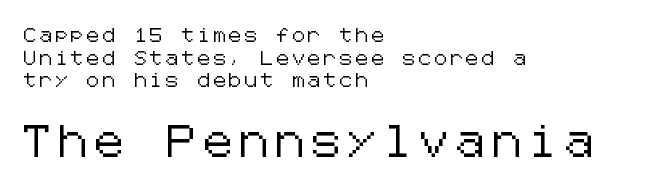
The rows are spaced the way most documents space them. These lines have a slow, spaced-out rhythm from letter to letter. Descenders are the only things crossing below the line. I'd call this a sans setting — the letters go barefoot. Ordinary non-slanted type is in use. Note: smaller setting up top, larger setting below.
